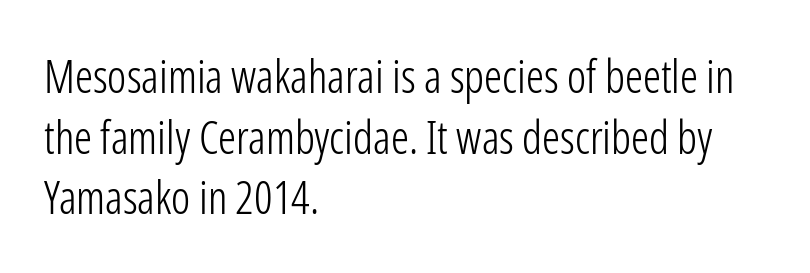
Q: Is the text bold? A: No.
Q: Is the text italic (slanted)? A: No, it is upright.
Q: Is the typeface a serif or a sans-serif typeface? A: Sans-serif.
Q: Is the text underlined? A: No.
Q: How is the paragraph aligned? A: Left-aligned.
Q: Is the spacing between letters normal or unusually wide? A: Normal.
Q: Is the spacing between lines tight, normal or loose? A: Normal.
Q: Width (condensed, normal, or wide)? A: Condensed.
Q: Stroke contrast? A: Low.
Q: x-height? A: Medium.
Q: Monospaced? A: No.
